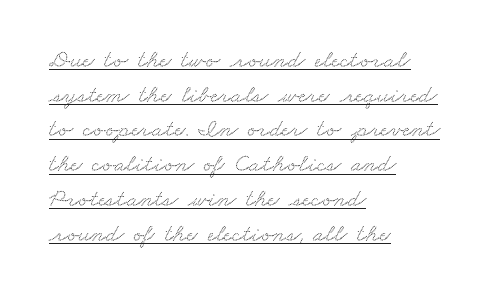
{"underline": "yes", "align": "left", "line_spacing": "normal", "line_spacing_ratio": 1.39, "letter_spacing": "normal", "letter_spacing_em": 0.0, "glyph_px": 25}
